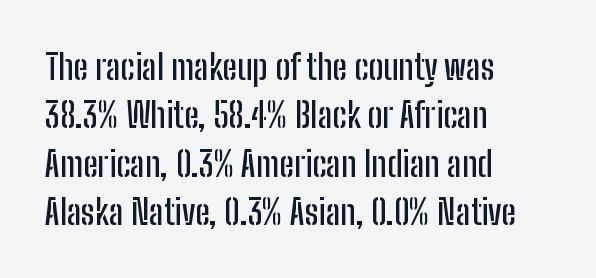
The image shows 35 px condensed sans-serif type, upright; set left-aligned, normal line spacing (1.38x), normal letter spacing, not underlined; low stroke contrast and a medium x-height.
